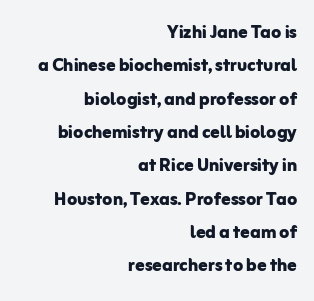
Q: Is the text bold? A: Yes.
Q: Is the text italic (slanted)? A: No, it is upright.
Q: Is the text underlined? A: No.
Q: How is the paragraph aligned? A: Right-aligned.
Q: Is the spacing between letters normal or unusually wide? A: Normal.
Q: Is the spacing between lines tight, normal or loose? A: Normal.
